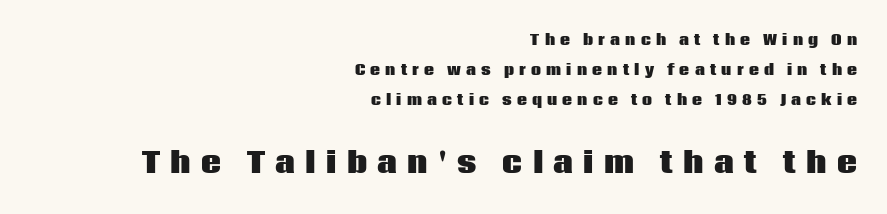
Q: Is the text bold? A: Yes.
Q: Is the text italic (slanted)? A: No, it is upright.
Q: Is the typeface a serif or a sans-serif typeface? A: Sans-serif.
Q: Is the text underlined? A: No.
Q: How is the paragraph aligned? A: Right-aligned.
Q: Is the spacing between letters normal or unusually wide? A: Unusually wide.
Q: Is the spacing between lines tight, normal or loose? A: Loose.
Q: Which block of text is set in a larger size, the first (top) or the second (bottom)? A: The second (bottom) one.
Q: Width (condensed, normal, or wide)? A: Normal.
Q: Stroke contrast? A: Low.
Q: x-height? A: Large.
Q: Monospaced? A: No.
